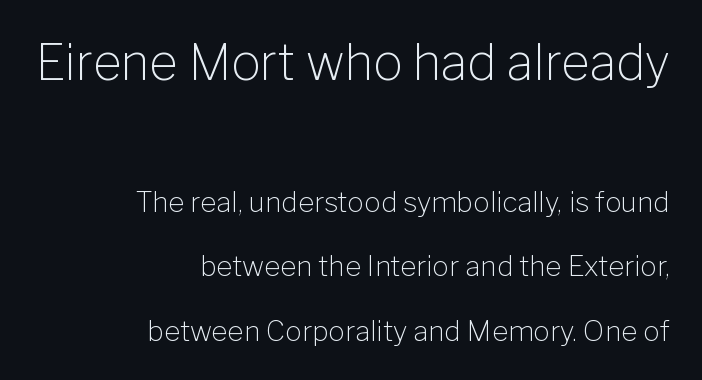
The image shows 49 px light sans-serif type, upright; set right-aligned, loose line spacing (2.3x), normal letter spacing, not underlined; the first (top) block is 1.75x larger; low stroke contrast and a medium x-height.
